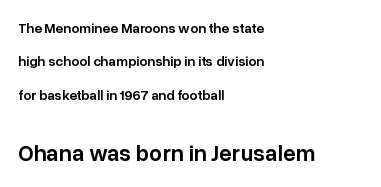
Notice how the stems are strictly vertical — no italics here. A bit beefed up — I'd call it semibold rather than bold. Glance below the letters and you will spot only blank space. Letter spacing: default.
